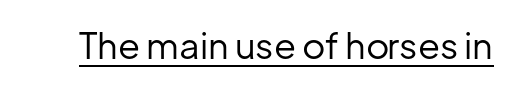
The image shows 36 px regular-weight sans-serif type, upright; set normal letter spacing, underlined; low stroke contrast and a medium x-height.
